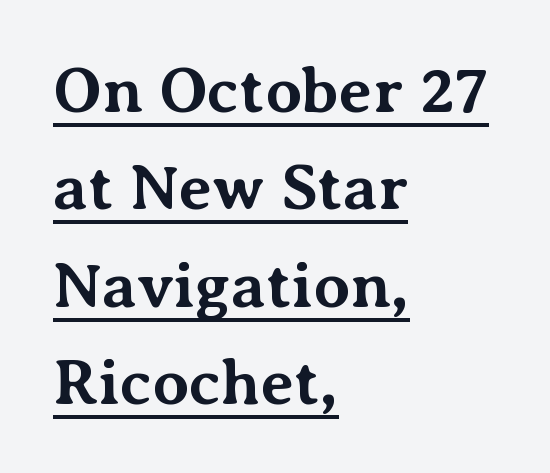
{"serif": "yes", "italic": "no", "bold": "yes", "weight": "bold", "width": "normal", "stroke_contrast": "medium", "x_height": "medium", "monospaced": "no", "underline": "yes", "align": "left", "line_spacing": "normal", "line_spacing_ratio": 1.5, "letter_spacing": "normal", "letter_spacing_em": 0.0, "glyph_px": 65}
